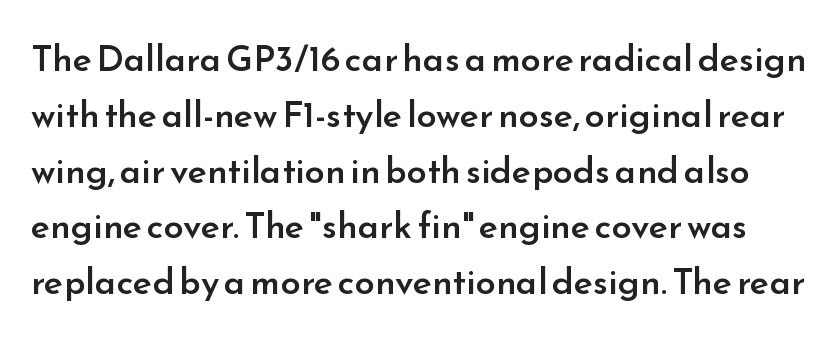
{"serif": "no", "italic": "no", "bold": "semi", "weight": "semibold", "width": "normal", "stroke_contrast": "low", "x_height": "small", "monospaced": "no", "underline": "no", "line_spacing": "normal", "line_spacing_ratio": 1.55, "letter_spacing": "normal", "letter_spacing_em": 0.0, "glyph_px": 36}
